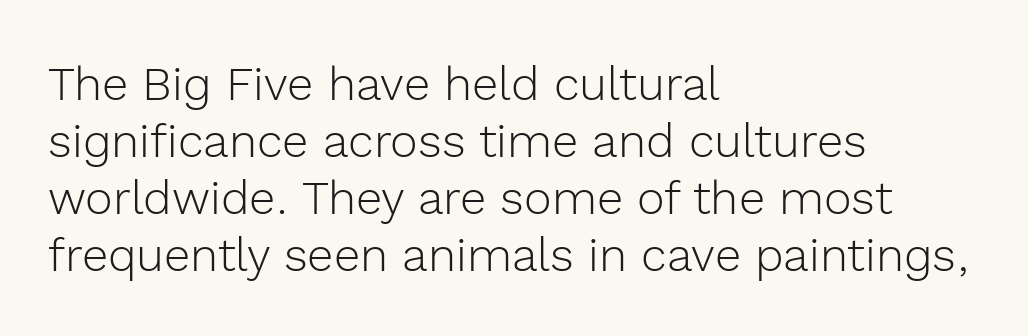
The image shows 47 px light sans-serif type, upright; set left-aligned, line spacing 1.21x, normal letter spacing, not underlined; a medium x-height.
